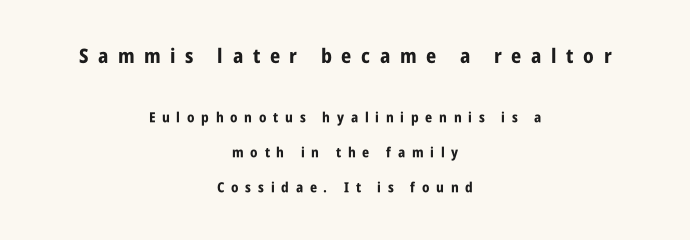
Q: Is the text bold? A: Yes.
Q: Is the text italic (slanted)? A: No, it is upright.
Q: Is the text underlined? A: No.
Q: How is the paragraph aligned? A: Centered.
Q: Is the spacing between letters normal or unusually wide? A: Unusually wide.
Q: Is the spacing between lines tight, normal or loose? A: Loose.
Q: Which block of text is set in a larger size, the first (top) or the second (bottom)? A: The first (top) one.
